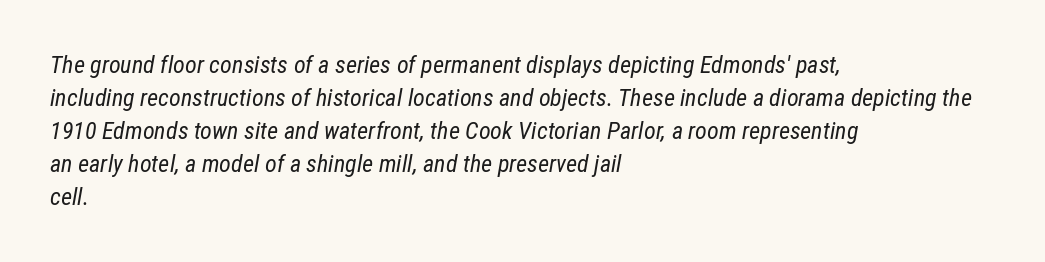
The characters are drawn with everyday or finer stroke widths. Quick note: interline space is typical. These lines keep a tight, regular rhythm from letter to letter. Does the copy run flush right? No — it runs flush left. In terms of posture, this sample is oblique. Any mark beneath the type? The region is blank.
